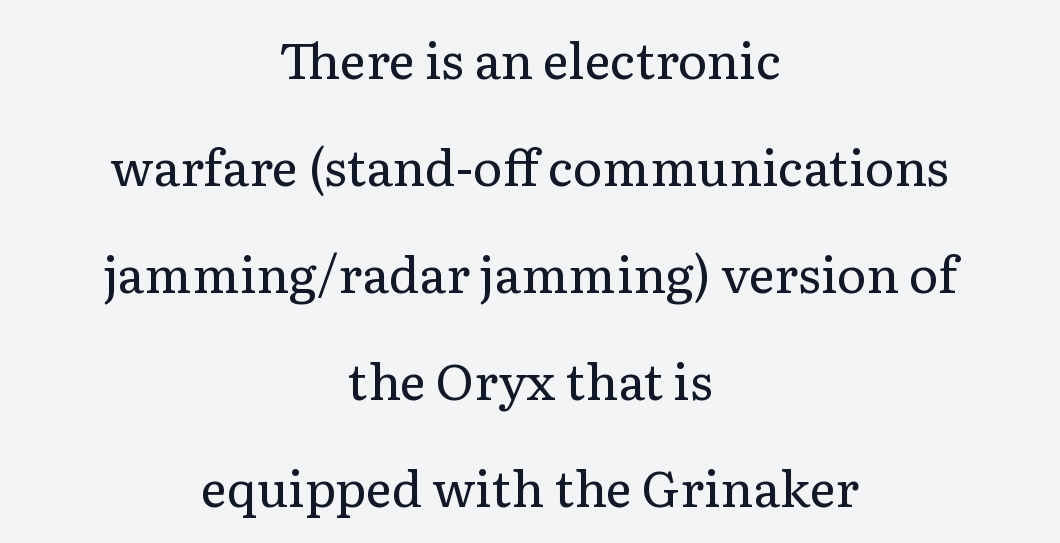
The axis of the letterforms is exactly vertical. Note the varied advance widths — an 'i' is clearly narrower than an 'm'. Bold? No — there's no thickening of the strokes. Plain, unruled lines of type. What stands out about the letter spacing? Nothing — it is the standard amount. To sum up the face: it has serifs.
